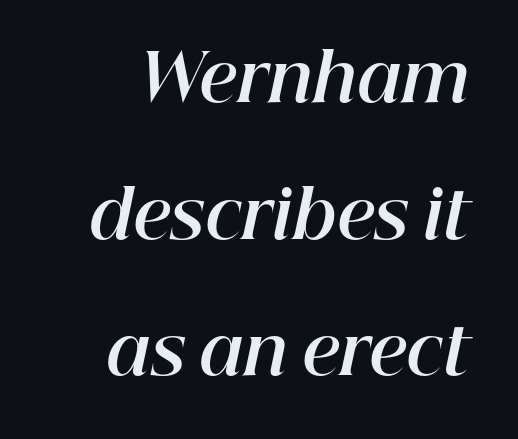
The image shows 66 px bold type, italic (leaning right); set loose line spacing (2.07x), normal letter spacing, not underlined; high stroke contrast and a medium x-height.
